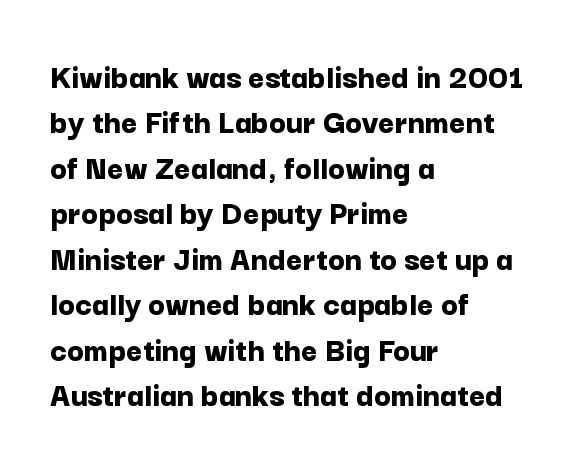
{"serif": "no", "italic": "no", "bold": "yes", "weight": "bold", "width": "normal", "stroke_contrast": "low", "x_height": "medium", "monospaced": "no", "underline": "no", "align": "left", "line_spacing": "normal", "line_spacing_ratio": 1.3, "letter_spacing": "normal", "letter_spacing_em": 0.0, "glyph_px": 35}
